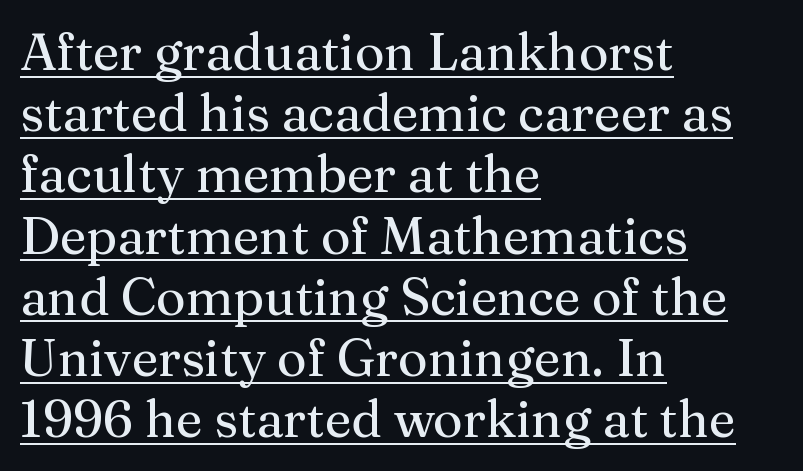
Q: Is the text italic (slanted)? A: No, it is upright.
Q: Is the typeface a serif or a sans-serif typeface? A: Serif.
Q: Is the text underlined? A: Yes.
Q: How is the paragraph aligned? A: Left-aligned.
Q: Is the spacing between letters normal or unusually wide? A: Normal.
Q: Width (condensed, normal, or wide)? A: Normal.
Q: Stroke contrast? A: Medium.
Q: x-height? A: Medium.
Q: Monospaced? A: No.
